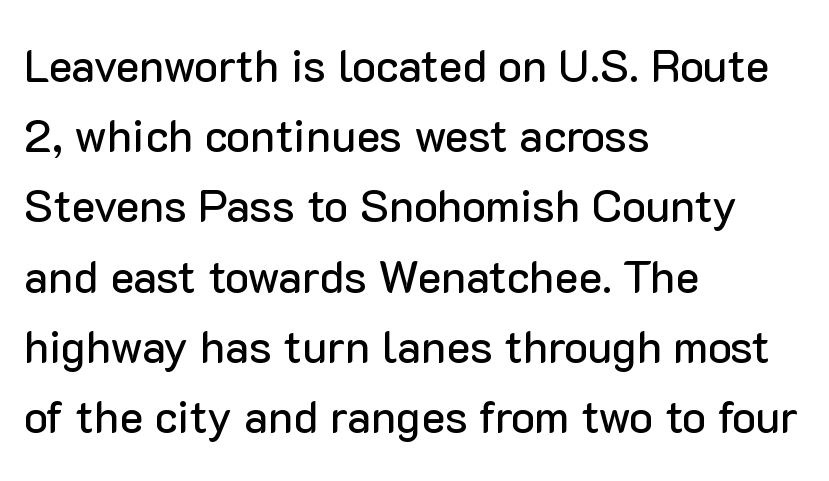
Q: Is the text italic (slanted)? A: No, it is upright.
Q: Is the typeface a serif or a sans-serif typeface? A: Sans-serif.
Q: Is the text underlined? A: No.
Q: How is the paragraph aligned? A: Left-aligned.
Q: Is the spacing between letters normal or unusually wide? A: Normal.
Q: Is the spacing between lines tight, normal or loose? A: Normal.
Q: Width (condensed, normal, or wide)? A: Normal.
Q: Stroke contrast? A: Low.
Q: x-height? A: Medium.
Q: Monospaced? A: No.
